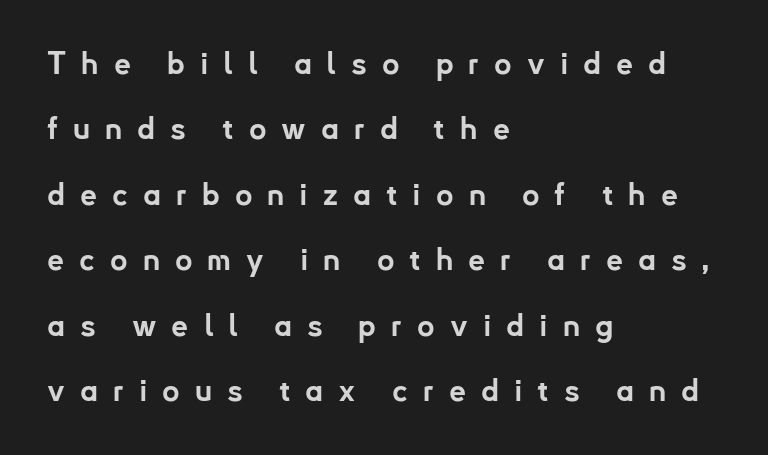
When letters stand straight like this, we call the style roman or upright. Typographic density is high because the face is bold. Spacing verdict: proportional, widths tailored to each character. The line texture is sparse and dotted thanks to wide tracking. Letterform terminals end flat and unadorned throughout the passage.
